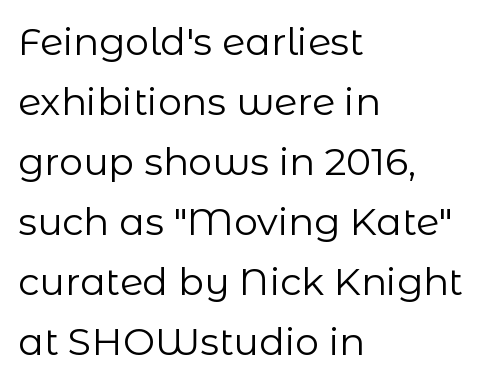
{"serif": "no", "italic": "no", "bold": "no", "weight": "regular", "width": "normal", "stroke_contrast": "low", "x_height": "medium", "monospaced": "no", "underline": "no", "align": "left", "line_spacing": "normal", "line_spacing_ratio": 1.58, "letter_spacing": "normal", "letter_spacing_em": 0.0, "glyph_px": 38}
